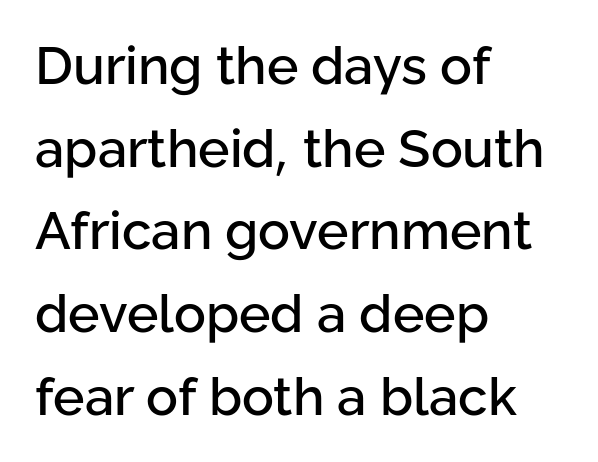
{"serif": "no", "italic": "no", "width": "normal", "stroke_contrast": "low", "x_height": "medium", "monospaced": "no", "underline": "no", "align": "left", "line_spacing": "normal", "line_spacing_ratio": 1.56, "letter_spacing": "normal", "letter_spacing_em": 0.0, "glyph_px": 53}
